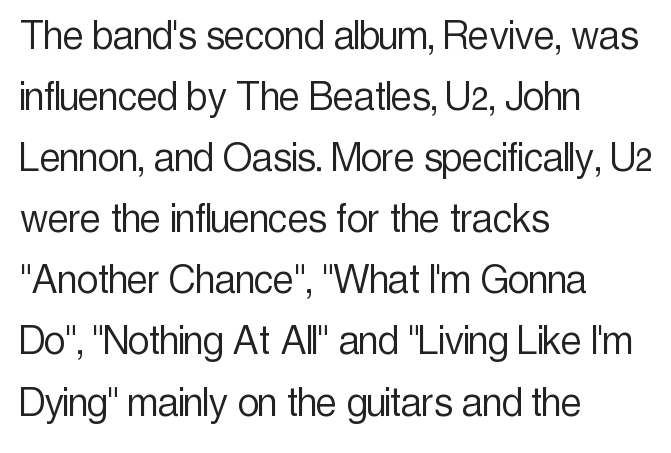
Q: Is the text bold? A: No.
Q: Is the text italic (slanted)? A: No, it is upright.
Q: Is the typeface a serif or a sans-serif typeface? A: Sans-serif.
Q: Is the text underlined? A: No.
Q: How is the paragraph aligned? A: Left-aligned.
Q: Is the spacing between letters normal or unusually wide? A: Normal.
Q: Is the spacing between lines tight, normal or loose? A: Normal.
Q: Width (condensed, normal, or wide)? A: Condensed.
Q: x-height? A: Medium.
Q: Monospaced? A: No.
